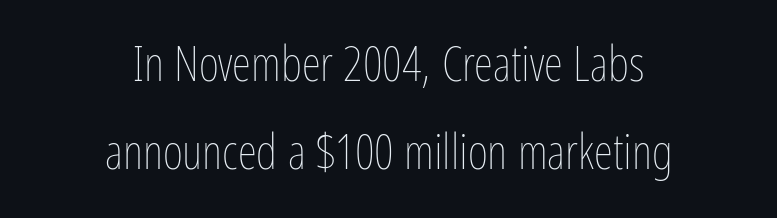
Q: Is the text bold? A: No.
Q: Is the text italic (slanted)? A: No, it is upright.
Q: Is the text underlined? A: No.
Q: How is the paragraph aligned? A: Centered.
Q: Is the spacing between letters normal or unusually wide? A: Normal.
Q: Width (condensed, normal, or wide)? A: Condensed.
Q: Stroke contrast? A: Low.
Q: x-height? A: Medium.
Q: Monospaced? A: No.
